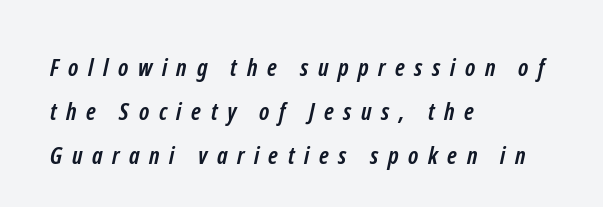
{"bold": "yes", "underline": "no", "align": "left", "line_spacing_ratio": 1.83, "letter_spacing": "wide", "letter_spacing_em": 0.4, "glyph_px": 24}
